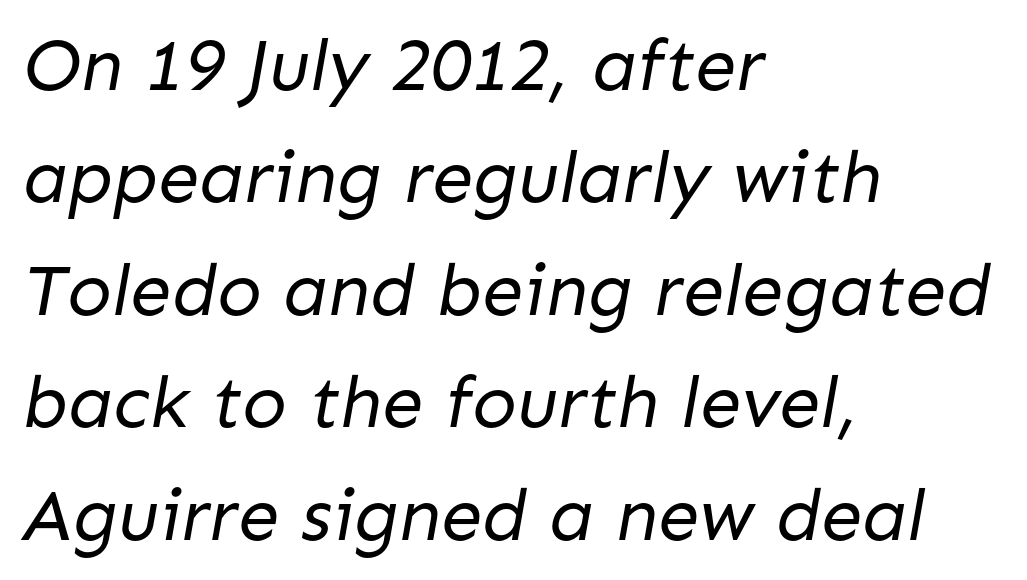
Q: Is the text bold? A: No.
Q: Is the typeface a serif or a sans-serif typeface? A: Sans-serif.
Q: Is the text underlined? A: No.
Q: How is the paragraph aligned? A: Left-aligned.
Q: Is the spacing between letters normal or unusually wide? A: Normal.
Q: Is the spacing between lines tight, normal or loose? A: Normal.
Q: Width (condensed, normal, or wide)? A: Normal.
Q: Stroke contrast? A: Low.
Q: x-height? A: Medium.
Q: Monospaced? A: No.
